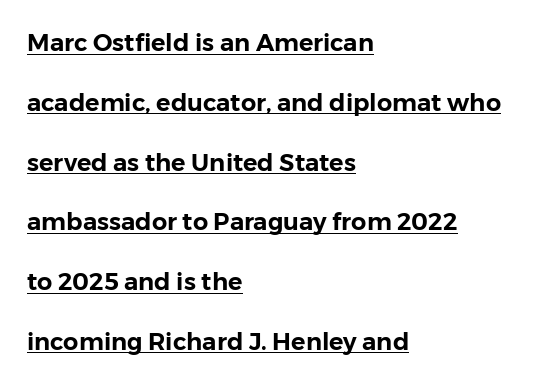
No italicization has been applied; the sample stays upright. Tracking here is standard; glyphs follow each other at the usual distance. This sample trades compactness for vertical openness between lines. Each line of the rendering has a horizontal stroke beneath the glyphs. Teacher's note: observe the even left margin — that is flush-left alignment.
